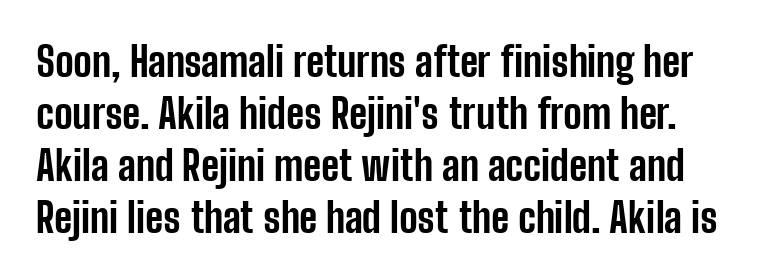
The area under the type is left untouched. Each letter keeps its own natural width here, so spacing adapts to shape. Unlike a traditional serif, this face leaves its strokes unadorned. This sample uses plain, unmodified letter spacing.
